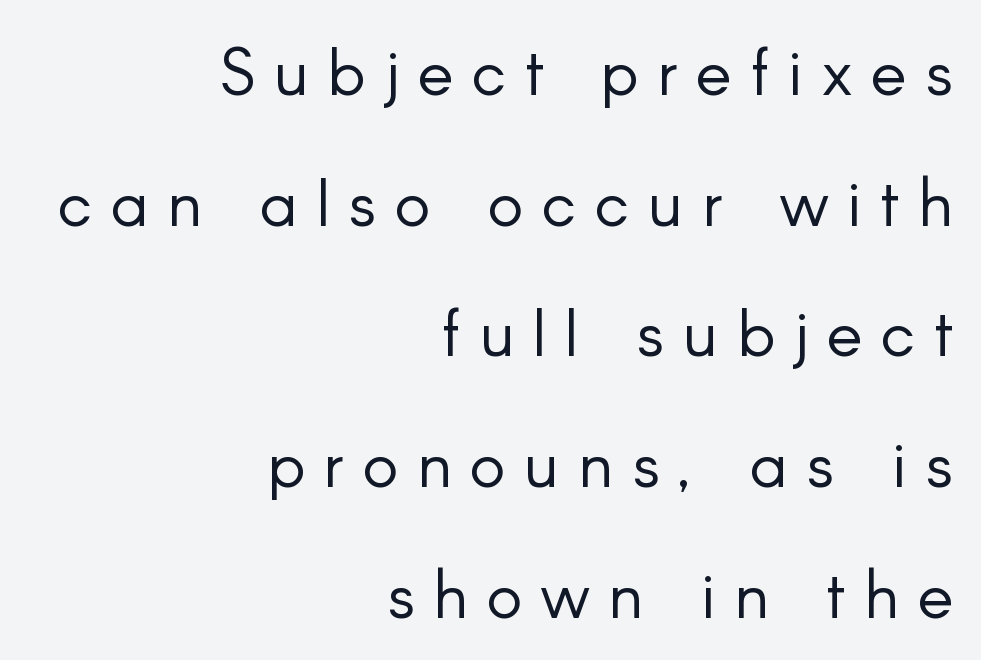
Check the space under the baseline: it is left empty. You could not count columns in this text — the font is proportionally spaced. The typesetting does not lean heavy: it is not bold. Ascenders rise straight up at ninety degrees. The lines are quadded right.
